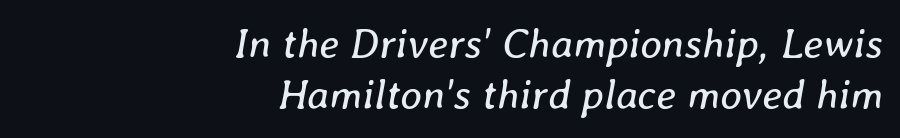
The image shows 42 px regular-weight type, italic (leaning right); set right-aligned, line spacing 1.22x, normal letter spacing, not underlined; low stroke contrast and a medium x-height.
